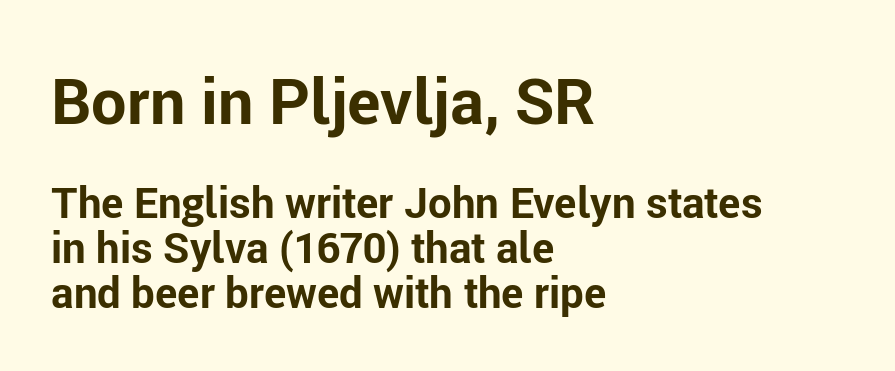
{"serif": "no", "italic": "no", "bold": "yes", "weight": "bold", "width": "normal", "stroke_contrast": "low", "x_height": "medium", "monospaced": "no", "underline": "no", "align": "left", "line_spacing": "tight", "line_spacing_ratio": 1.07, "letter_spacing": "normal", "letter_spacing_em": 0.0, "larger_block": "first", "size_ratio": 1.5, "glyph_px": 63}
